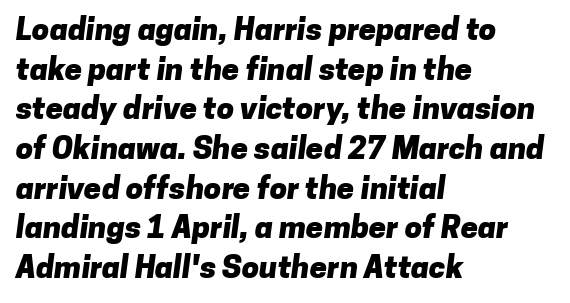
{"serif": "no", "bold": "yes", "weight": "heavy", "width": "normal", "stroke_contrast": "low", "x_height": "medium", "monospaced": "no", "underline": "no", "align": "left", "line_spacing": "normal", "line_spacing_ratio": 1.28, "letter_spacing": "normal", "letter_spacing_em": 0.0, "glyph_px": 31}
